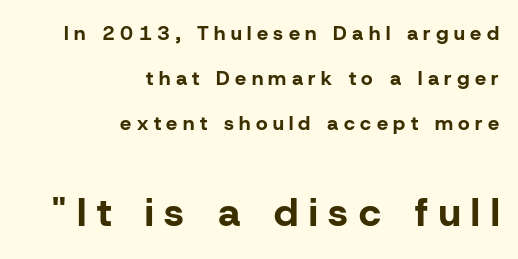
Q: Is the text bold? A: Yes.
Q: Is the text italic (slanted)? A: No, it is upright.
Q: Is the typeface a serif or a sans-serif typeface? A: Sans-serif.
Q: Is the text underlined? A: No.
Q: How is the paragraph aligned? A: Right-aligned.
Q: Is the spacing between letters normal or unusually wide? A: Unusually wide.
Q: Is the spacing between lines tight, normal or loose? A: Loose.
Q: Which block of text is set in a larger size, the first (top) or the second (bottom)? A: The second (bottom) one.
Q: Width (condensed, normal, or wide)? A: Normal.
Q: Stroke contrast? A: Low.
Q: x-height? A: Medium.
Q: Monospaced? A: No.
